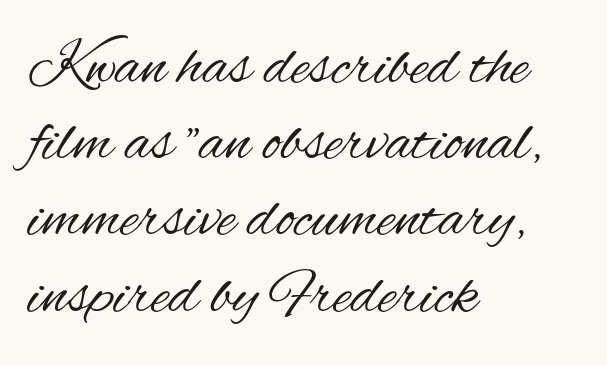
{"serif": "no", "bold": "no", "weight": "regular", "width": "condensed", "stroke_contrast": "medium", "x_height": "small", "monospaced": "no", "underline": "no", "align": "left", "line_spacing_ratio": 1.21, "letter_spacing": "normal", "letter_spacing_em": 0.0, "glyph_px": 63}
